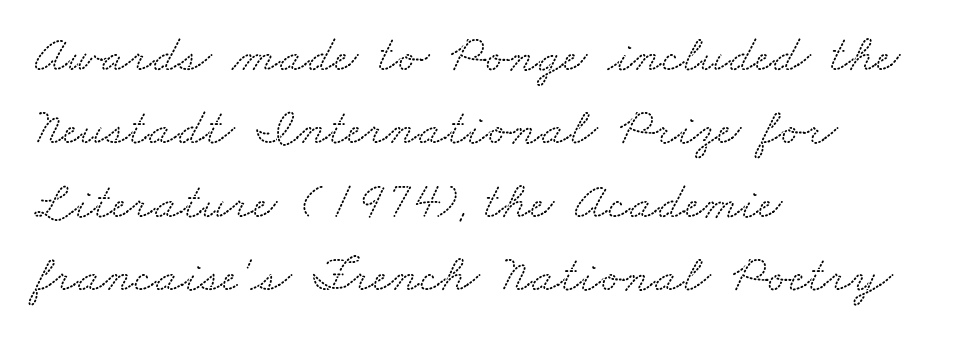
The area under the type is left untouched. This block has exactly the height ordinary leading produces. Spacing verdict: proportional, widths tailored to each character. Is the block centered? No — it sits flush against the left margin.
